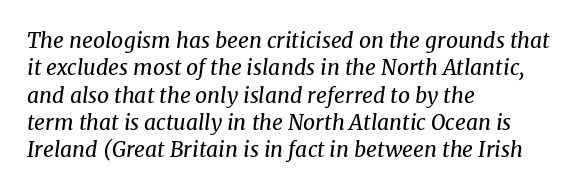
Q: Is the text bold? A: No.
Q: Is the text italic (slanted)? A: Yes, it leans right by about 8 degrees.
Q: Is the text underlined? A: No.
Q: How is the paragraph aligned? A: Left-aligned.
Q: Is the spacing between letters normal or unusually wide? A: Normal.
Q: Is the spacing between lines tight, normal or loose? A: Normal.
